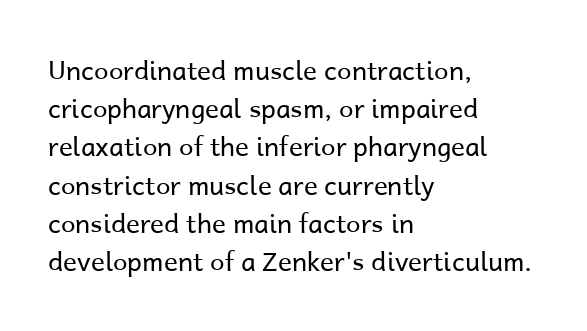
The vertical gap from one line to the next is medium. Quick note: underline off. The characters are drawn with everyday or finer stroke widths. A typesetter would mark this as roman, not italic. Caption: multi-line text, flush left, ragged right.
